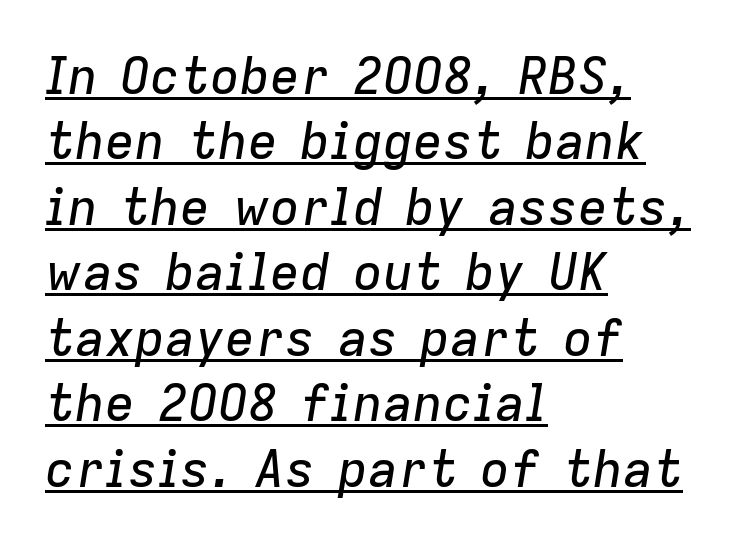
Q: Is the text italic (slanted)? A: Yes, it leans right by about 9 degrees.
Q: Is the text underlined? A: Yes.
Q: How is the paragraph aligned? A: Left-aligned.
Q: Is the spacing between letters normal or unusually wide? A: Normal.
Q: Is the spacing between lines tight, normal or loose? A: Normal.
Q: Width (condensed, normal, or wide)? A: Normal.
Q: Stroke contrast? A: Low.
Q: x-height? A: Medium.
Q: Monospaced? A: No.
